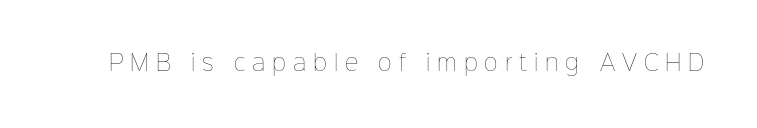
Q: Is the text bold? A: No.
Q: Is the text italic (slanted)? A: No, it is upright.
Q: Is the text underlined? A: No.
Q: Is the spacing between letters normal or unusually wide? A: Unusually wide.
